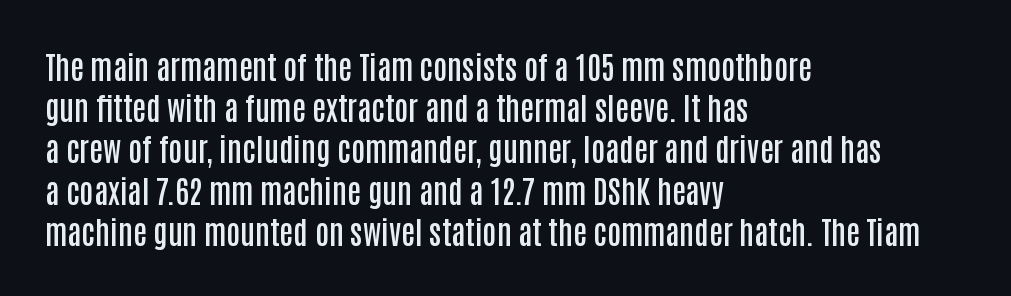
Moderately thickened strokes mark this as semibold type. In CSS terms this would be text-align: left. Letters rest on an invisible, unmarked baseline. These lines are composed in type without serifs. Every stem runs plumb, perpendicular to the baseline.
